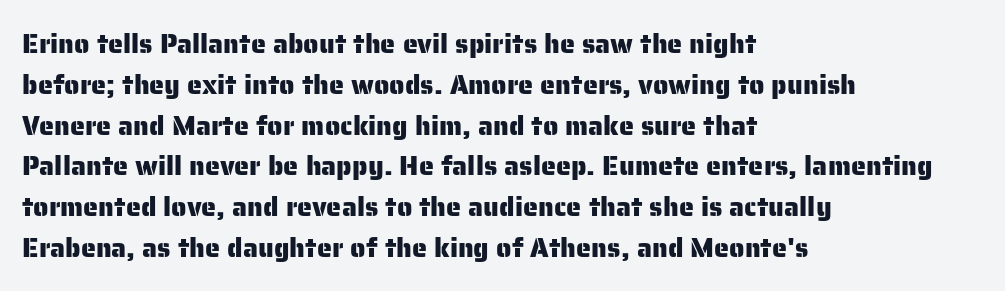
Q: Is the text italic (slanted)? A: No, it is upright.
Q: Is the text underlined? A: No.
Q: How is the paragraph aligned? A: Left-aligned.
Q: Is the spacing between letters normal or unusually wide? A: Normal.
Q: Is the spacing between lines tight, normal or loose? A: Normal.
